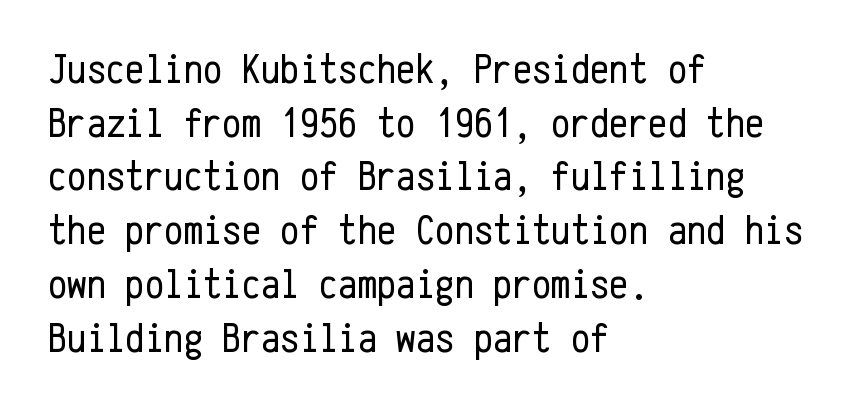
Q: Is the text bold? A: No.
Q: Is the text italic (slanted)? A: No, it is upright.
Q: Is the typeface a serif or a sans-serif typeface? A: Sans-serif.
Q: Is the text underlined? A: No.
Q: How is the paragraph aligned? A: Left-aligned.
Q: Is the spacing between letters normal or unusually wide? A: Normal.
Q: Is the spacing between lines tight, normal or loose? A: Normal.
Q: Width (condensed, normal, or wide)? A: Condensed.
Q: Stroke contrast? A: Low.
Q: x-height? A: Medium.
Q: Monospaced? A: Yes.
